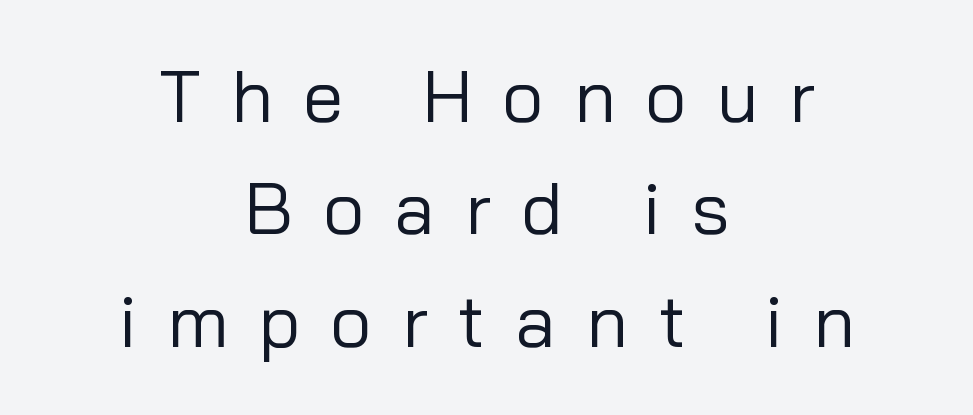
The image shows 73 px regular-weight sans-serif type, upright; set centered, normal line spacing (1.54x), unusually wide letter spacing (+0.41 em), not underlined; low stroke contrast and a medium x-height.
